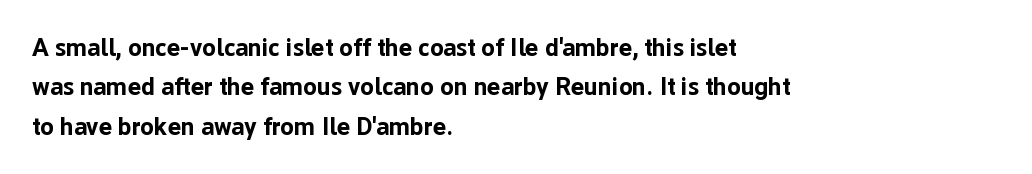
The image shows 25 px bold type, upright; set left-aligned, normal line spacing (1.58x), normal letter spacing, not underlined.
